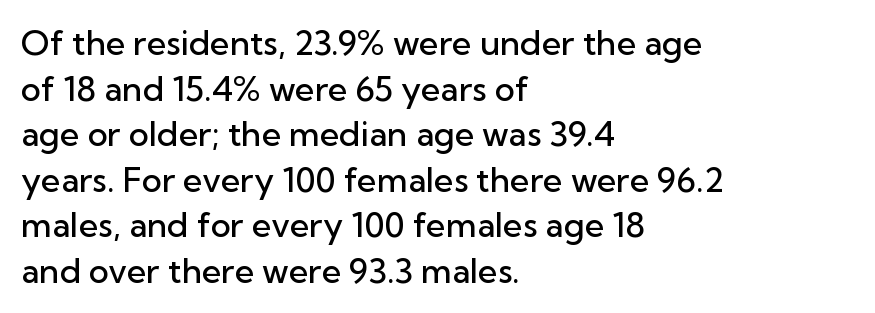
Posture: upright roman. Heft: intermediate — a semibold. Quick note: interline space is typical. This sample uses a sans-serif face. Do the characters align in a grid? No, the font is proportional. Which margin do the lines hug? The left one — the right edge is uneven.
